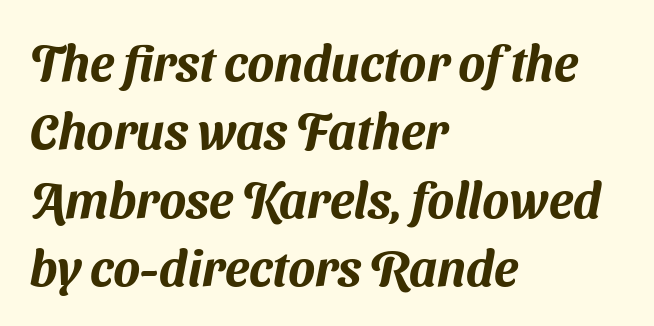
{"serif": "no", "width": "normal", "stroke_contrast": "medium", "x_height": "medium", "monospaced": "no", "underline": "no", "align": "left", "line_spacing": "normal", "line_spacing_ratio": 1.37, "letter_spacing": "normal", "letter_spacing_em": 0.0, "glyph_px": 50}
